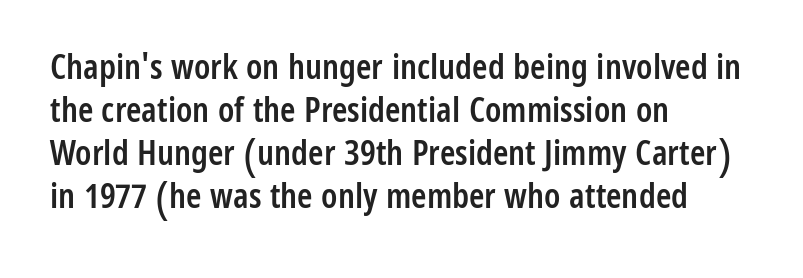
The lettering holds an erect, upright posture throughout. The rendering uses natural spacing where letterforms have individual widths. Typographic density is moderately raised because the face is semibold. The passage is arranged the way most books set body copy — flush left. Quick note: underline off. Compared with typical body copy, the letter spacing here is the same.
